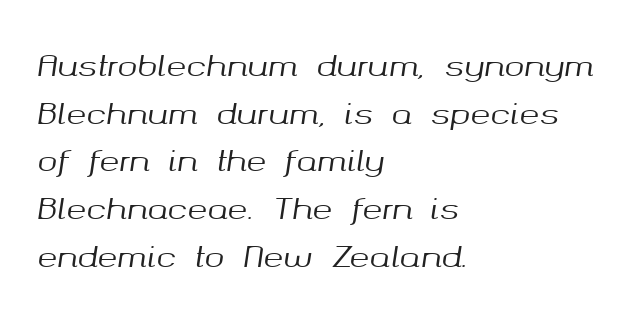
The image shows 30 px text type, italic (leaning right); set left-aligned, normal line spacing (1.59x), normal letter spacing, not underlined; medium stroke contrast and a medium x-height.
